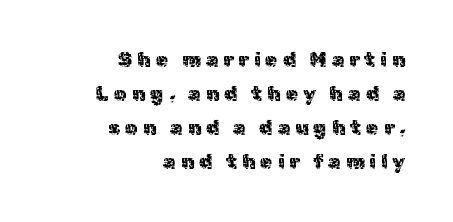
The image shows 20 px text type, upright; set right-aligned, normal line spacing (1.7x), unusually wide letter spacing (+0.25 em), not underlined.
